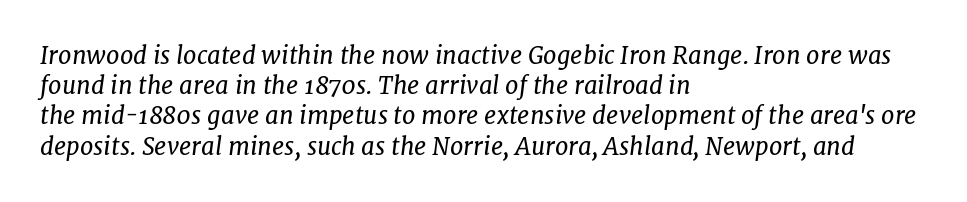
{"italic": "yes", "lean": "right", "slant_degrees": 7, "bold": "no", "underline": "no", "align": "left", "line_spacing": "normal", "line_spacing_ratio": 1.26, "letter_spacing": "normal", "letter_spacing_em": 0.0, "glyph_px": 24}
